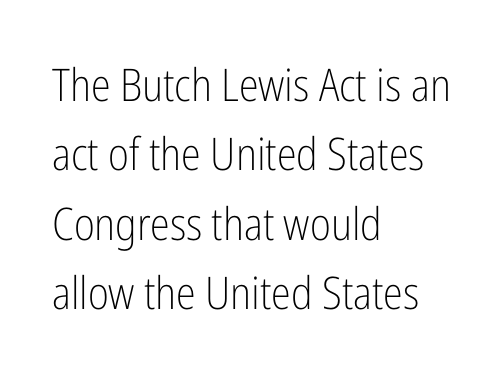
Think of a printed novel: that variable character pitch is what you see here. Grotesque or geometric, the face here clearly has no serifs. Do the letters lean? They stand straight. Typeset ragged right — the left edge is the straight one. Letters rest on an invisible, unmarked baseline. If you measured baseline to baseline, you'd find a middling distance.
